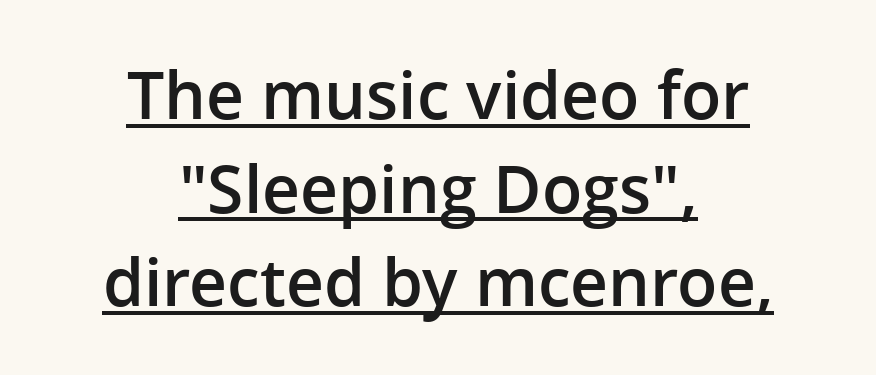
The image shows 66 px semibold sans-serif type, upright; set centered, normal line spacing (1.42x), normal letter spacing, underlined; low stroke contrast and a medium x-height.
